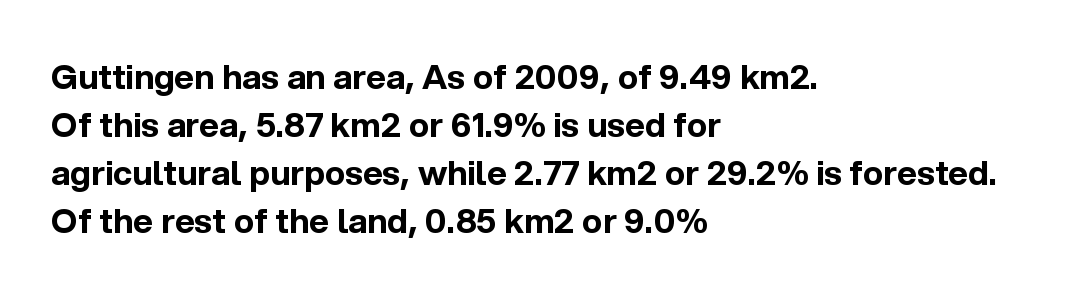
{"serif": "no", "italic": "no", "bold": "yes", "weight": "bold", "width": "normal", "x_height": "medium", "monospaced": "no", "underline": "no", "align": "left", "line_spacing": "normal", "line_spacing_ratio": 1.41, "letter_spacing": "normal", "letter_spacing_em": 0.0, "glyph_px": 34}
